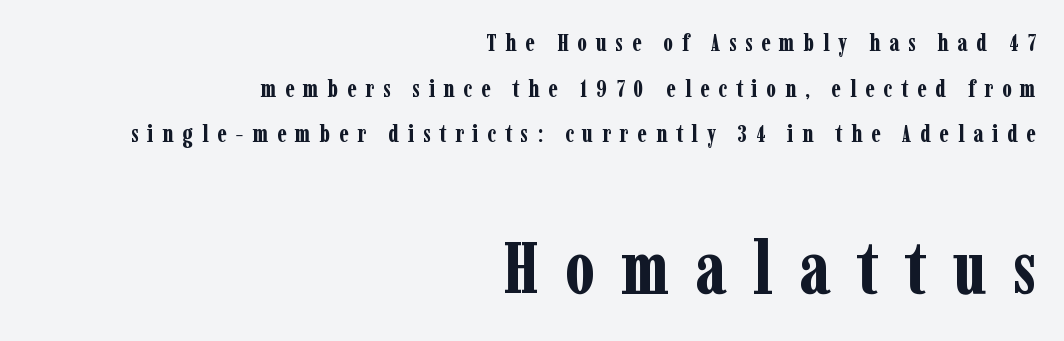
The image shows 73 px bold, condensed serif type, upright; set right-aligned, loose line spacing (1.9x), unusually wide letter spacing (+0.36 em), not underlined; the second (bottom) block is 3.04x larger; low stroke contrast and a medium x-height.
